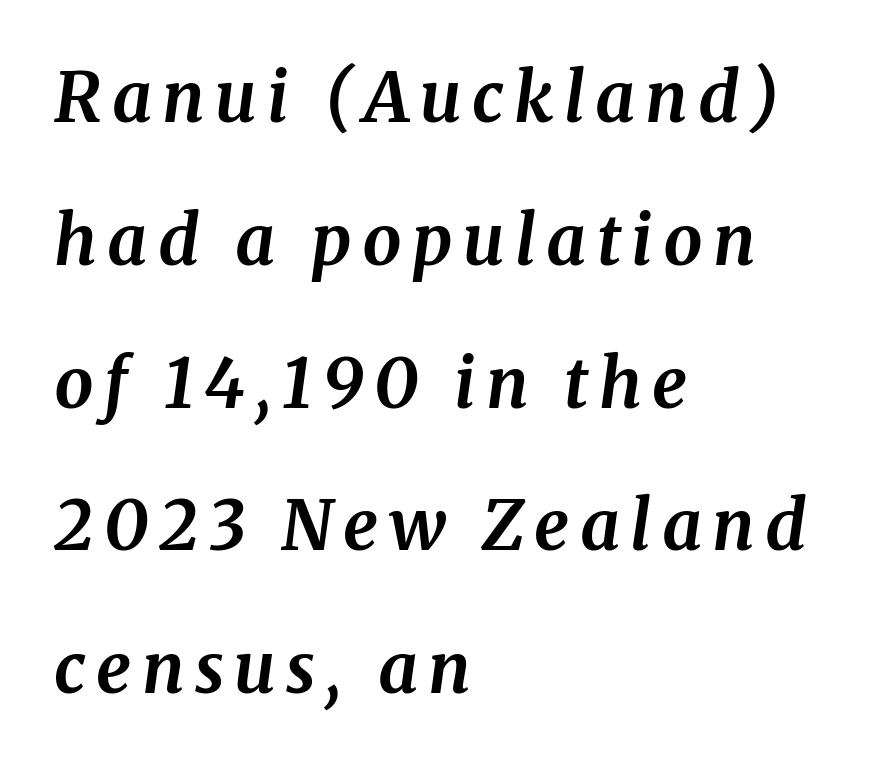
Q: Is the text bold? A: Yes.
Q: Is the text italic (slanted)? A: Yes, it leans right by about 8 degrees.
Q: Is the typeface a serif or a sans-serif typeface? A: Serif.
Q: Is the text underlined? A: No.
Q: How is the paragraph aligned? A: Left-aligned.
Q: Is the spacing between lines tight, normal or loose? A: Loose.
Q: Width (condensed, normal, or wide)? A: Normal.
Q: Stroke contrast? A: Medium.
Q: x-height? A: Medium.
Q: Monospaced? A: No.
